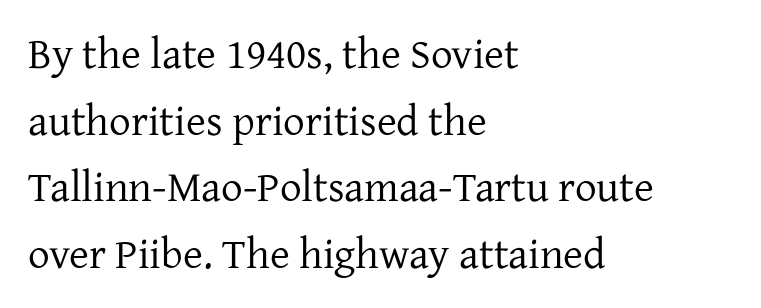
{"serif": "yes", "italic": "no", "bold": "no", "weight": "regular", "width": "normal", "stroke_contrast": "low", "x_height": "medium", "monospaced": "no", "underline": "no", "align": "left", "line_spacing": "normal", "line_spacing_ratio": 1.55, "letter_spacing": "normal", "letter_spacing_em": 0.0, "glyph_px": 43}
